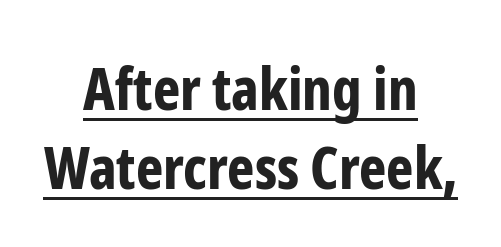
Q: Is the text bold? A: Yes.
Q: Is the text italic (slanted)? A: No, it is upright.
Q: Is the typeface a serif or a sans-serif typeface? A: Sans-serif.
Q: Is the text underlined? A: Yes.
Q: How is the paragraph aligned? A: Centered.
Q: Is the spacing between letters normal or unusually wide? A: Normal.
Q: Is the spacing between lines tight, normal or loose? A: Normal.
Q: Width (condensed, normal, or wide)? A: Condensed.
Q: Stroke contrast? A: Low.
Q: x-height? A: Medium.
Q: Monospaced? A: No.
